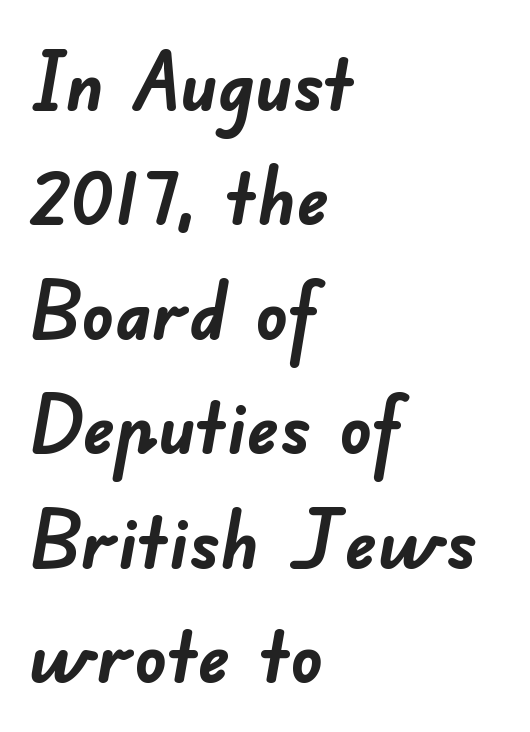
The image shows 80 px semibold sans-serif type; set left-aligned, normal line spacing (1.43x), normal letter spacing, not underlined; low stroke contrast and a small x-height.
